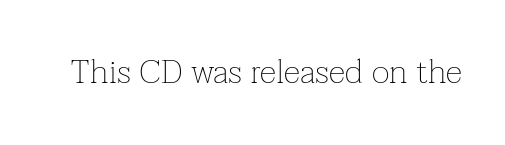
{"serif": "yes", "italic": "no", "bold": "no", "weight": "thin", "width": "normal", "stroke_contrast": "low", "x_height": "medium", "monospaced": "no", "underline": "no", "letter_spacing": "normal", "letter_spacing_em": 0.0, "glyph_px": 34}
